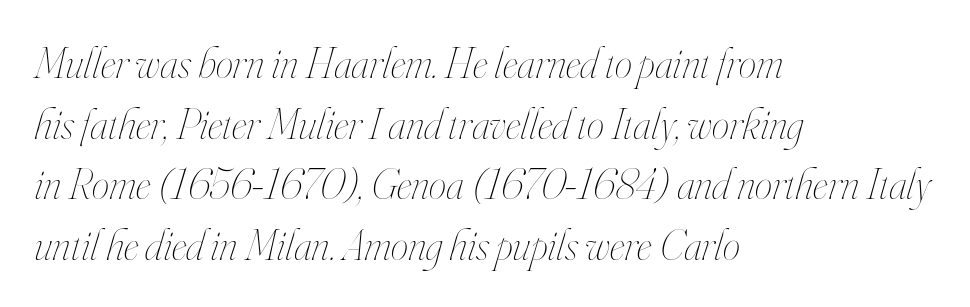
Each new line begins a customary step beneath the previous one. Beneath every word, the page is bare. Spacing verdict: proportional, widths tailored to each character. Italic: yes, the glyphs are oblique. One-word summary of the alignment: left. Stroke thickness stays within the range of a standard reading face or lighter.
